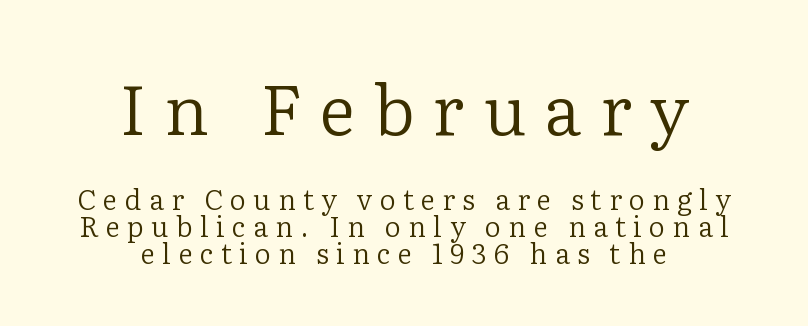
{"serif": "yes", "italic": "no", "bold": "no", "weight": "regular", "width": "normal", "stroke_contrast": "low", "x_height": "medium", "monospaced": "no", "underline": "no", "align": "center", "line_spacing": "tight", "line_spacing_ratio": 0.98, "letter_spacing": "wide", "letter_spacing_em": 0.26, "larger_block": "first", "size_ratio": 2.5, "glyph_px": 70}
